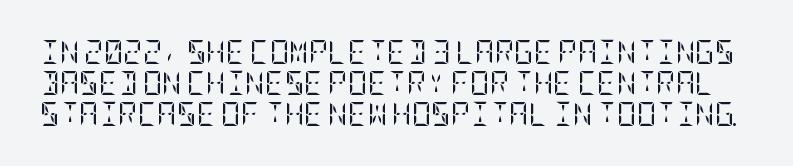
{"italic": "no", "bold": "no", "underline": "no", "line_spacing": "normal", "line_spacing_ratio": 1.29, "letter_spacing": "normal", "letter_spacing_em": 0.0, "glyph_px": 24}
